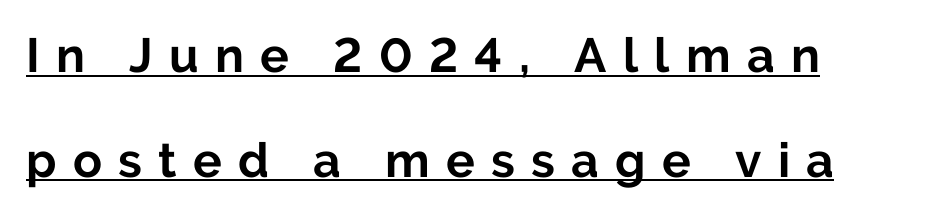
{"serif": "no", "italic": "no", "bold": "yes", "weight": "bold", "width": "normal", "stroke_contrast": "low", "x_height": "medium", "monospaced": "no", "underline": "yes", "align": "left", "line_spacing": "loose", "line_spacing_ratio": 2.18, "letter_spacing": "wide", "letter_spacing_em": 0.34, "glyph_px": 48}
